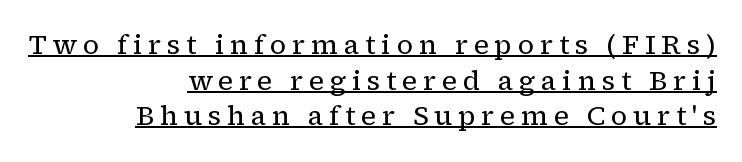
Q: Is the text bold? A: No.
Q: Is the text italic (slanted)? A: No, it is upright.
Q: Is the text underlined? A: Yes.
Q: How is the paragraph aligned? A: Right-aligned.
Q: Is the spacing between letters normal or unusually wide? A: Unusually wide.
Q: Is the spacing between lines tight, normal or loose? A: Normal.
